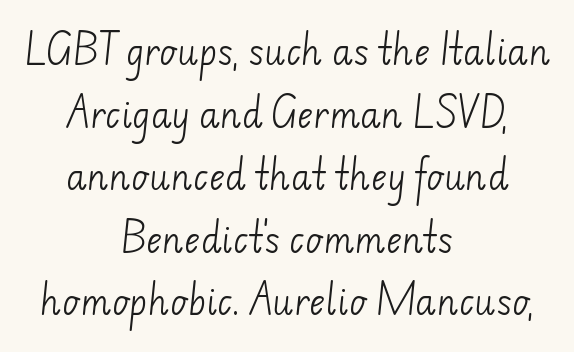
The image shows 34 px light sans-serif type; set centered, line spacing 1.84x, normal letter spacing, not underlined; low stroke contrast and a small x-height.
